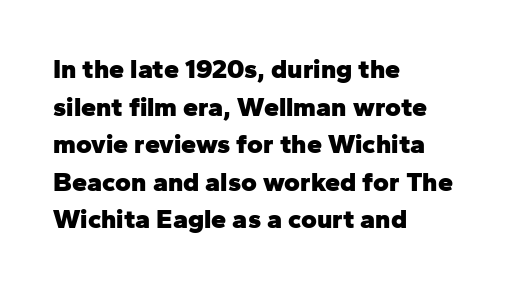
Q: Is the text bold? A: Yes.
Q: Is the text italic (slanted)? A: No, it is upright.
Q: Is the text underlined? A: No.
Q: How is the paragraph aligned? A: Left-aligned.
Q: Is the spacing between letters normal or unusually wide? A: Normal.
Q: Is the spacing between lines tight, normal or loose? A: Normal.
